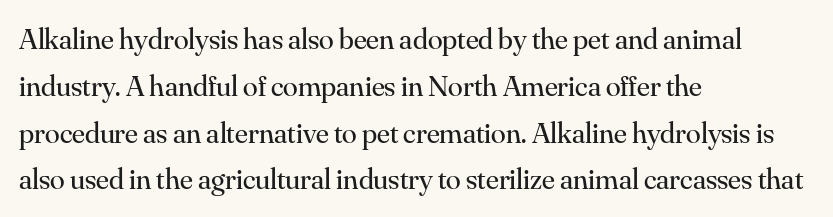
Is this a heavy cut? Hardly; it is regular or lighter. The paragraph shown leans on its left margin. Students, observe: this is what conventionally led text looks like. Any mark beneath the type? The region is blank. These lines were composed using upright roman letters. Type style note: has serifs.
